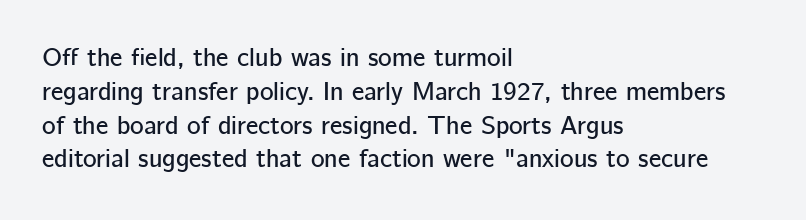
{"italic": "no", "underline": "no", "align": "left", "line_spacing": "normal", "line_spacing_ratio": 1.3, "letter_spacing": "normal", "letter_spacing_em": 0.0, "glyph_px": 26}
